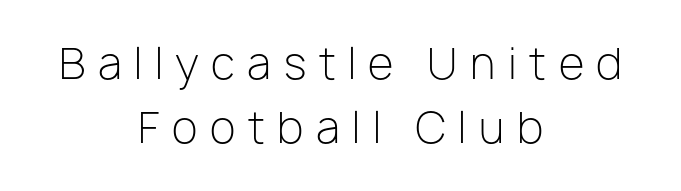
The characters are drawn with everyday or finer stroke widths. The rendering shows plain stroke endings on the letterforms — a sans-serif design. These lines are centered, leaving both edges ragged. Glance below the letters and you will spot only blank space. Substantial extra tracking has been applied to these lines. Every character sits straight up, as roman type does.
